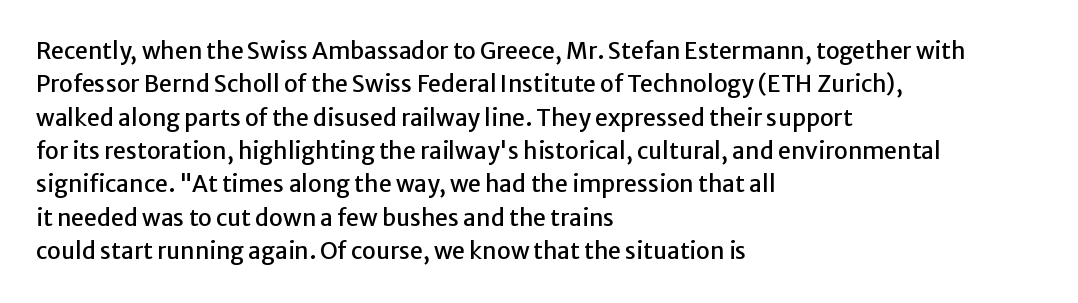
The image shows 23 px text type, upright; set left-aligned, normal line spacing (1.45x), normal letter spacing, not underlined.
